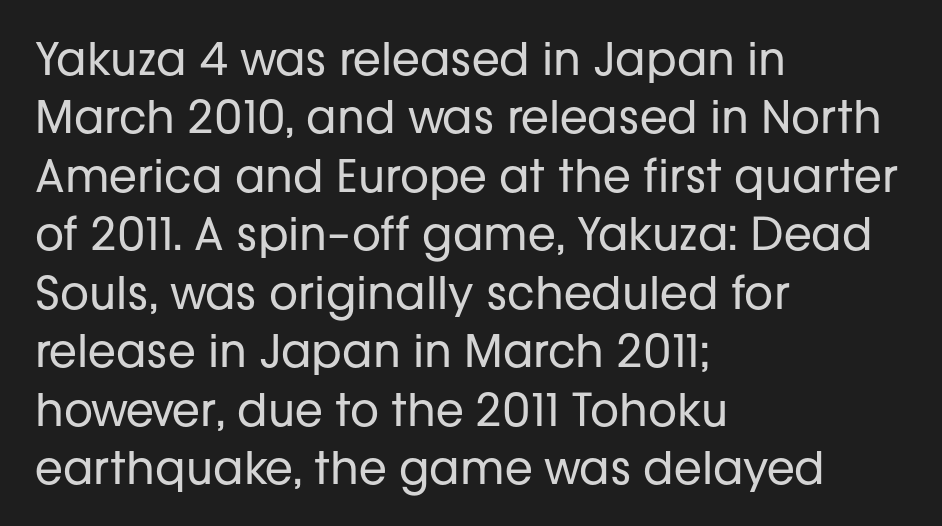
{"serif": "no", "italic": "no", "bold": "no", "weight": "regular", "width": "normal", "stroke_contrast": "low", "x_height": "medium", "monospaced": "no", "underline": "no", "align": "left", "line_spacing": "normal", "line_spacing_ratio": 1.3, "letter_spacing": "normal", "letter_spacing_em": 0.0, "glyph_px": 45}
